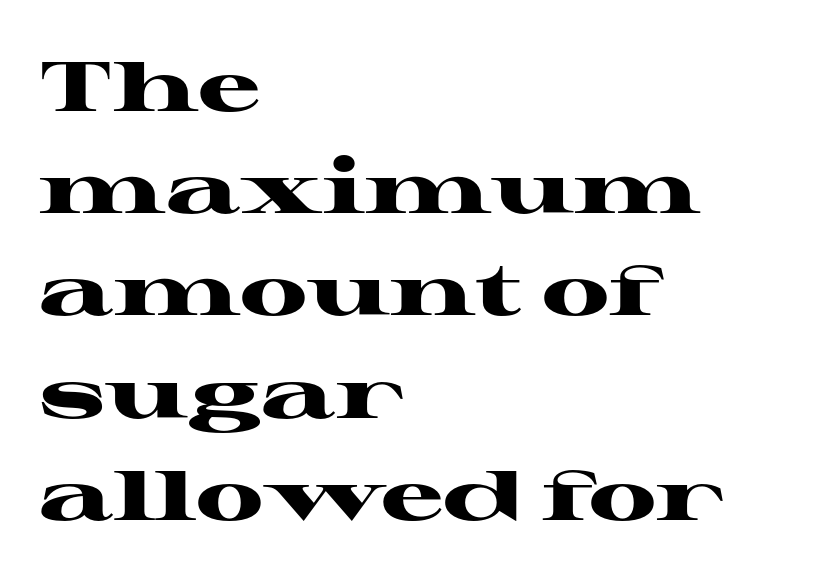
{"serif": "yes", "italic": "no", "bold": "yes", "weight": "heavy", "width": "wide", "stroke_contrast": "high", "x_height": "medium", "monospaced": "no", "underline": "no", "align": "left", "line_spacing": "normal", "line_spacing_ratio": 1.46, "letter_spacing": "normal", "letter_spacing_em": 0.0, "glyph_px": 70}
